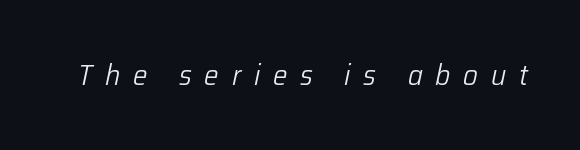
Underlining? Definitely not there. Stroke mass is kept to a normal reading level or below. The tracking reads as deliberately expanded to a designer's eye. Emphasis-style slanted type is in use. Do the characters align in a grid? No, the font is proportional.
